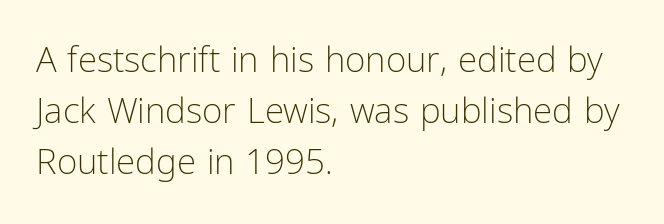
The image shows 35 px light, condensed sans-serif type, upright; set left-aligned, normal line spacing (1.46x), normal letter spacing, not underlined; low stroke contrast and a medium x-height.
